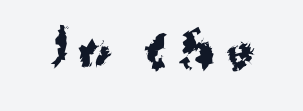
{"serif": "no", "bold": "yes", "weight": "bold", "width": "normal", "stroke_contrast": "medium", "x_height": "medium", "monospaced": "no", "underline": "no", "letter_spacing": "wide", "letter_spacing_em": 0.3, "glyph_px": 46}
